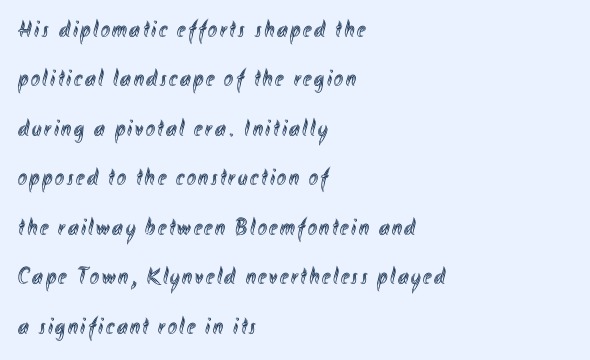
{"underline": "no", "align": "left", "line_spacing": "loose", "line_spacing_ratio": 2.06, "glyph_px": 24}
